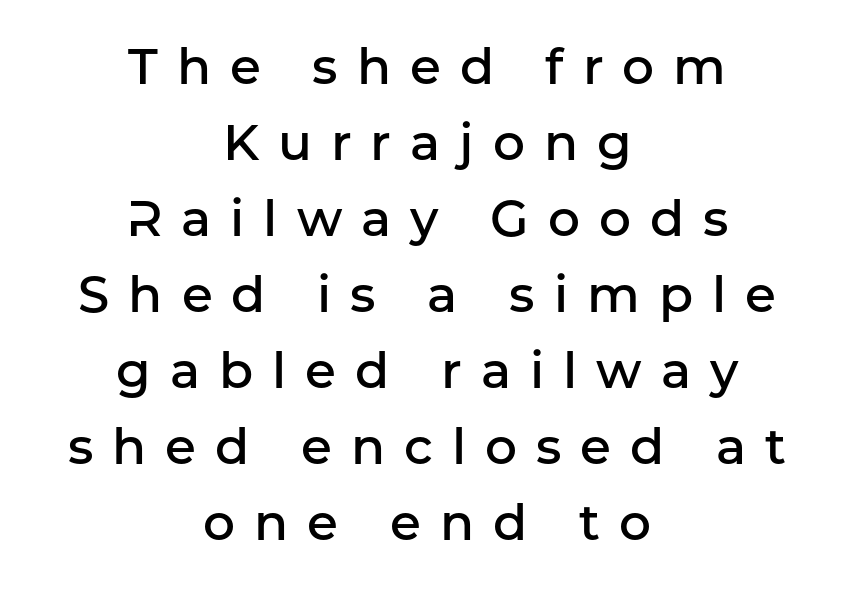
{"serif": "no", "italic": "no", "bold": "semi", "weight": "semibold", "width": "normal", "stroke_contrast": "low", "x_height": "medium", "monospaced": "no", "underline": "no", "align": "center", "line_spacing": "normal", "line_spacing_ratio": 1.52, "letter_spacing": "wide", "letter_spacing_em": 0.38, "glyph_px": 50}
